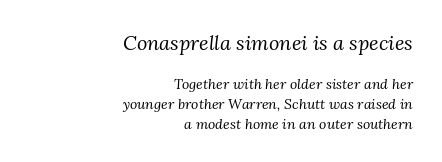
Q: Is the text bold? A: No.
Q: Is the text italic (slanted)? A: Yes, it leans right by about 3 degrees.
Q: Is the text underlined? A: No.
Q: How is the paragraph aligned? A: Right-aligned.
Q: Is the spacing between letters normal or unusually wide? A: Normal.
Q: Is the spacing between lines tight, normal or loose? A: Normal.
Q: Which block of text is set in a larger size, the first (top) or the second (bottom)? A: The first (top) one.
